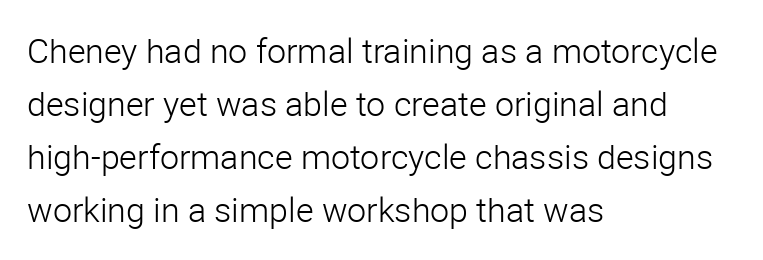
The rendering uses a moderate line-height, typical for paragraphs. Typeset ragged right — the left edge is the straight one. Designer's note — italics off, roman on. A light-to-regular cut is what we see here. The face used here is proportionally spaced, like ordinary book or web type. To sum up the face: it is a sans, with no serifs.
